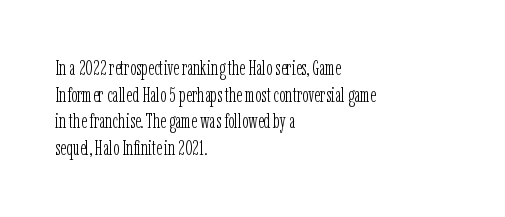
Summary of weight: not heavy and not bold. The vertical gap from one line to the next is medium. The type is set solid horizontally, with unmodified tracking. No italicization has been applied; the sample stays upright. The paragraph shown leans on its left margin. The gap between lines stays unmarked.
